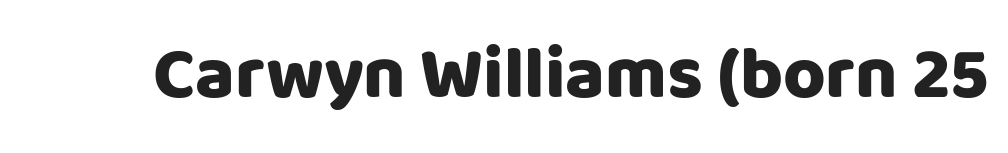
{"serif": "no", "italic": "no", "width": "normal", "stroke_contrast": "low", "x_height": "large", "monospaced": "no", "underline": "no", "letter_spacing": "normal", "letter_spacing_em": 0.0, "glyph_px": 73}
